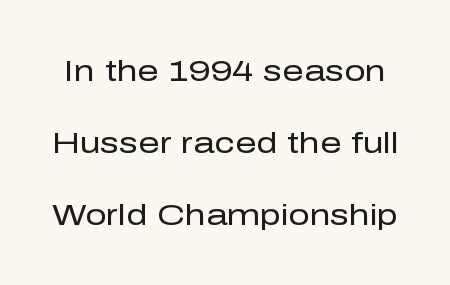
The image shows 30 px regular-weight sans-serif type, upright; set loose line spacing (2.4x), normal letter spacing, not underlined; low stroke contrast and a medium x-height.
